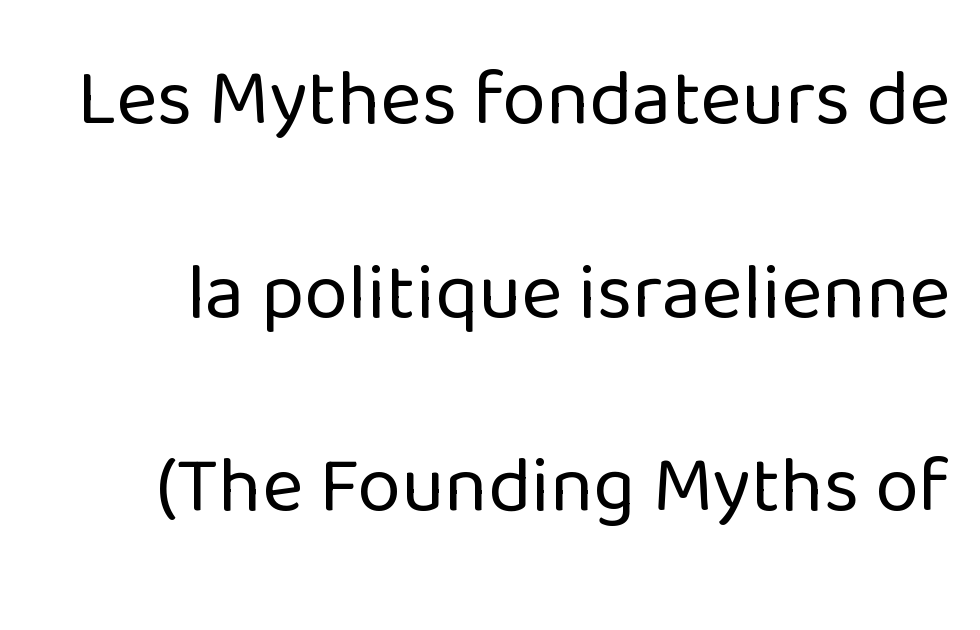
The image shows 79 px regular-weight sans-serif type, upright; set loose line spacing (2.45x), normal letter spacing, not underlined; low stroke contrast and a medium x-height.
